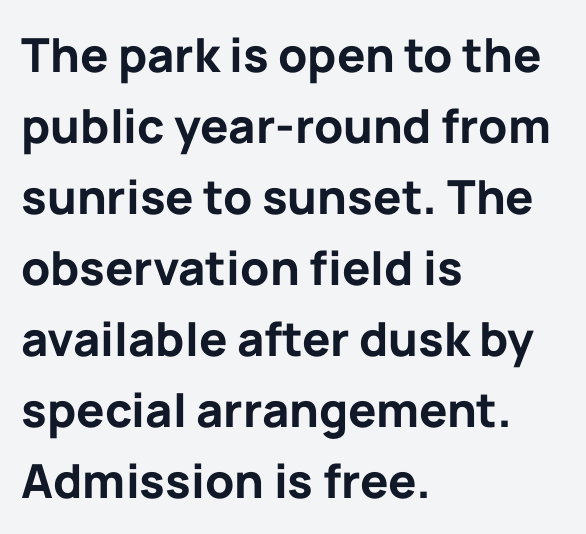
Every stem runs plumb, perpendicular to the baseline. Standard letterfit; no display-style spreading of the glyphs. The characters display no serif detailing; their extremities are plain. Whoever set this chose a conventional vertical rhythm. Think of a printed novel: that variable character pitch is what you see here.
